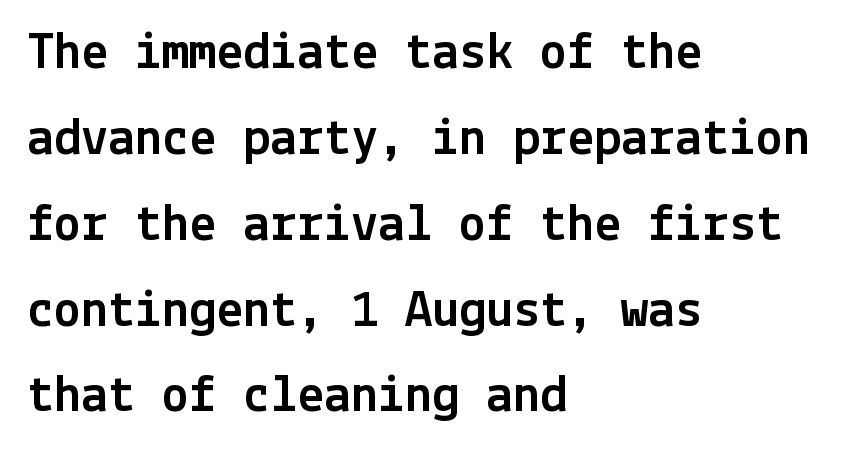
Q: Is the text italic (slanted)? A: No, it is upright.
Q: Is the typeface a serif or a sans-serif typeface? A: Sans-serif.
Q: Is the text underlined? A: No.
Q: How is the paragraph aligned? A: Left-aligned.
Q: Is the spacing between letters normal or unusually wide? A: Normal.
Q: Is the spacing between lines tight, normal or loose? A: Normal.
Q: Width (condensed, normal, or wide)? A: Normal.
Q: x-height? A: Medium.
